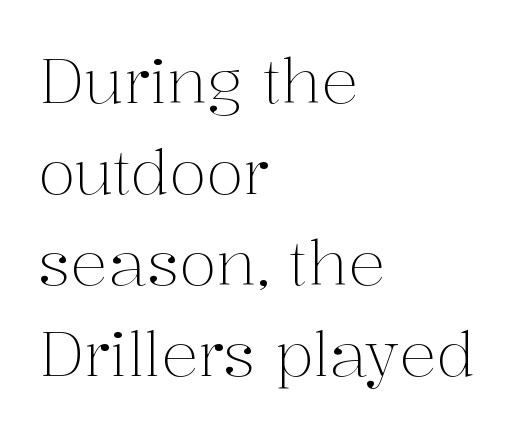
Compared with typical paragraphs, the rows here are spaced about the same. In CSS terms this would be text-align: left. Proportional: the letters do not fall into vertical columns. You can tell it's not italic because the verticals are truly vertical. Glance below the letters and you will spot only blank space.
